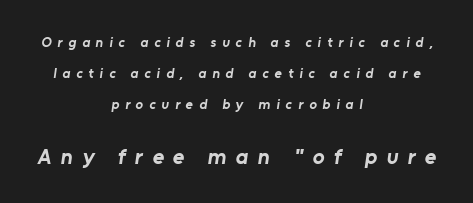
Q: Is the text bold? A: Yes.
Q: Is the text underlined? A: No.
Q: How is the paragraph aligned? A: Centered.
Q: Is the spacing between letters normal or unusually wide? A: Unusually wide.
Q: Is the spacing between lines tight, normal or loose? A: Loose.
Q: Which block of text is set in a larger size, the first (top) or the second (bottom)? A: The second (bottom) one.
